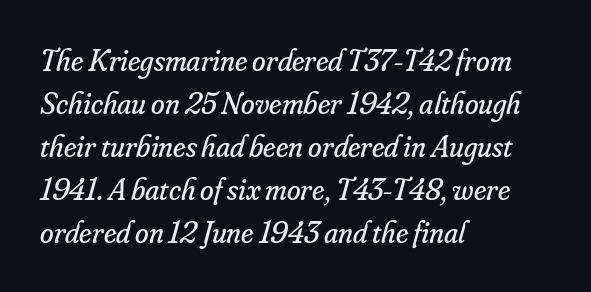
The image shows 31 px regular-weight serif type, italic (leaning right); set left-aligned, normal line spacing (1.39x), normal letter spacing, not underlined; low stroke contrast and a small x-height.
